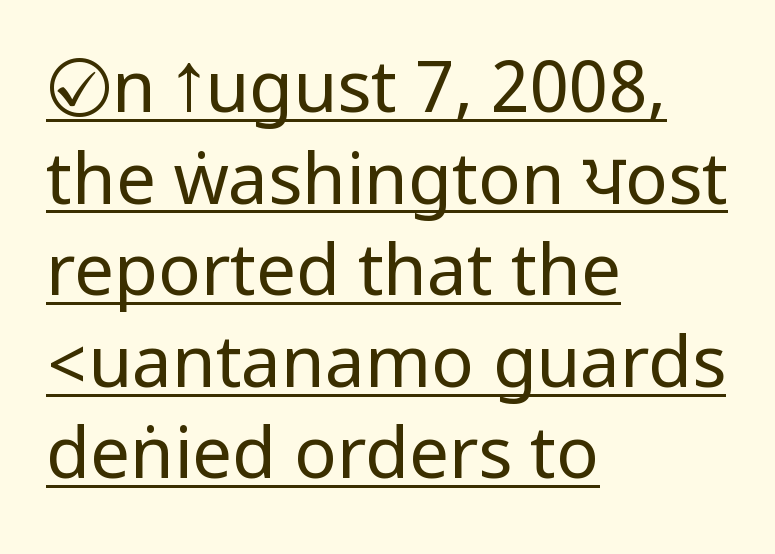
Q: Is the text bold? A: No.
Q: Is the text italic (slanted)? A: No, it is upright.
Q: Is the typeface a serif or a sans-serif typeface? A: Sans-serif.
Q: Is the text underlined? A: Yes.
Q: How is the paragraph aligned? A: Left-aligned.
Q: Is the spacing between letters normal or unusually wide? A: Normal.
Q: Is the spacing between lines tight, normal or loose? A: Normal.
Q: Width (condensed, normal, or wide)? A: Condensed.
Q: Stroke contrast? A: Low.
